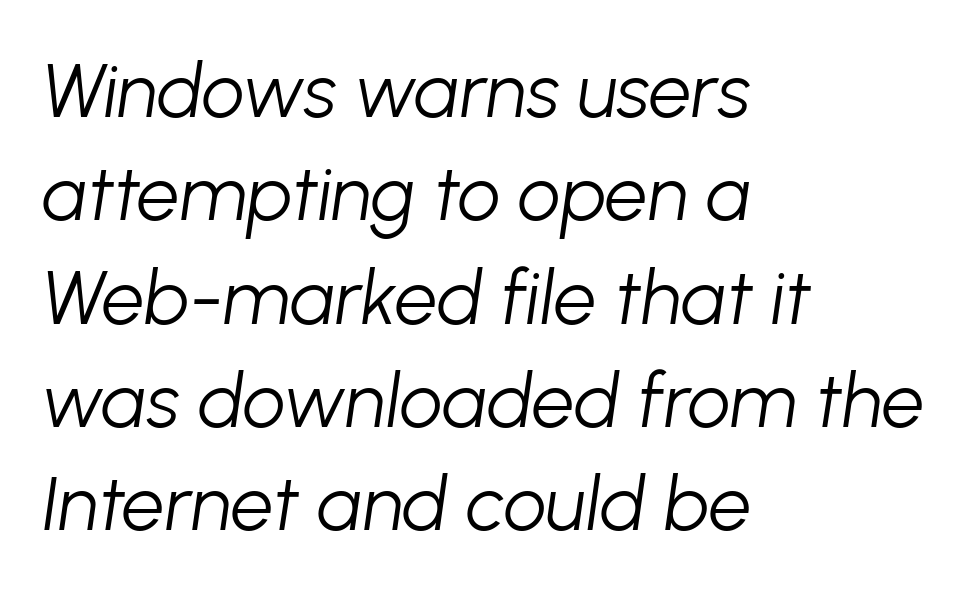
Q: Is the text bold? A: No.
Q: Is the text italic (slanted)? A: Yes, it leans right by about 8 degrees.
Q: Is the text underlined? A: No.
Q: How is the paragraph aligned? A: Left-aligned.
Q: Is the spacing between letters normal or unusually wide? A: Normal.
Q: Is the spacing between lines tight, normal or loose? A: Normal.
Q: Width (condensed, normal, or wide)? A: Normal.
Q: Stroke contrast? A: Low.
Q: x-height? A: Medium.
Q: Monospaced? A: No.
